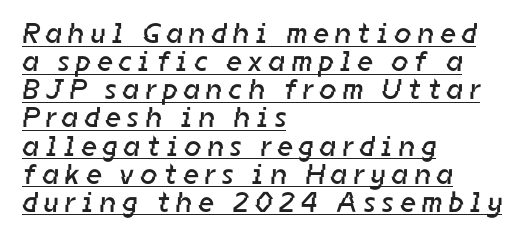
The image shows 29 px regular-weight sans-serif type; set left-aligned, tight line spacing (0.97x), unusually wide letter spacing (+0.23 em), underlined; low stroke contrast and a medium x-height.
